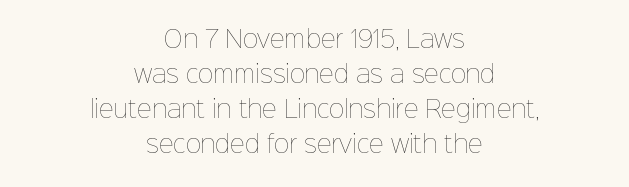
The image shows 23 px text type, upright; set centered, normal line spacing (1.52x), normal letter spacing, not underlined.
